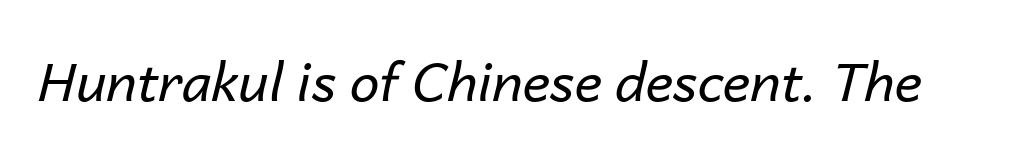
The passage shown is not bold in any degree. A typesetter would call this zero additional tracking. Proportional: the letters do not fall into vertical columns. Clear beneath every line of the passage.
